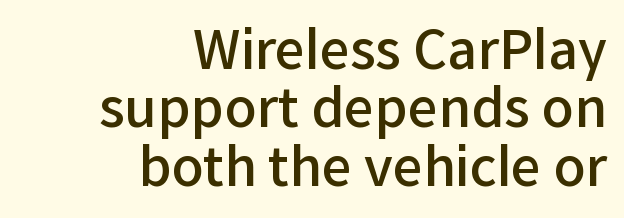
One glance says dense: line gaps are narrower than usual. Quick note: not italic, upright. Plain, unruled lines of type. Inter-character spacing is left at the font's built-in metrics. In terms of weight, the rendering is demibold, just under bold.
